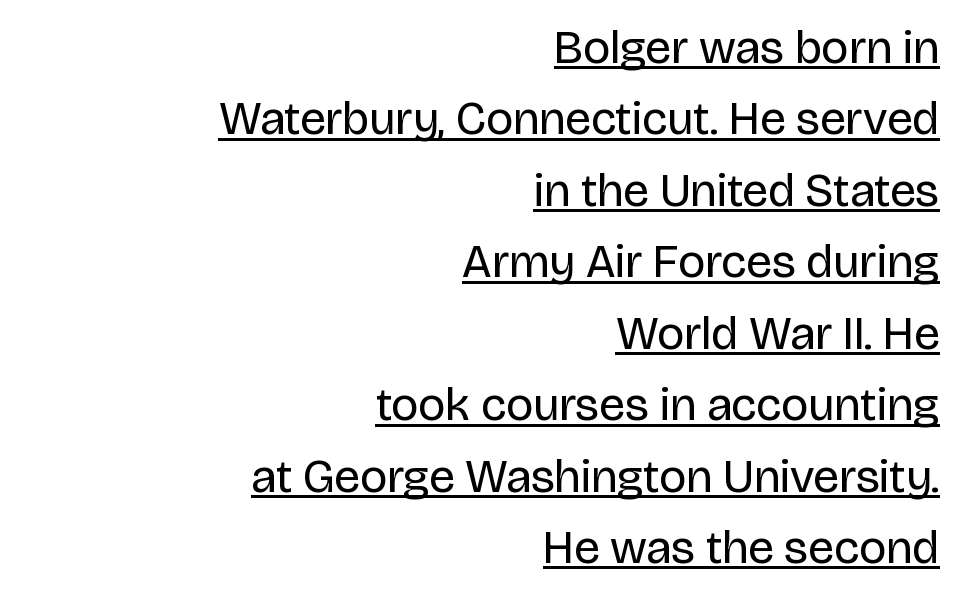
{"serif": "no", "italic": "no", "bold": "no", "weight": "regular", "width": "normal", "stroke_contrast": "low", "x_height": "large", "monospaced": "no", "underline": "yes", "align": "right", "line_spacing": "normal", "line_spacing_ratio": 1.52, "letter_spacing": "normal", "letter_spacing_em": 0.0, "glyph_px": 47}
